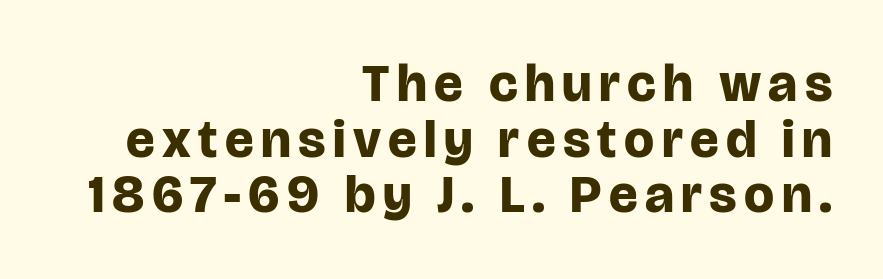
{"serif": "no", "italic": "no", "bold": "yes", "weight": "bold", "width": "normal", "stroke_contrast": "low", "x_height": "large", "monospaced": "no", "underline": "no", "align": "right", "line_spacing": "tight", "line_spacing_ratio": 1.05, "glyph_px": 53}
